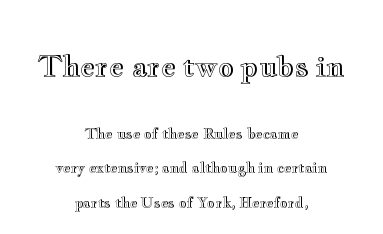
The image shows 28 px wide type, upright; set centered, loose line spacing (2.47x), normal letter spacing, not underlined; the first (top) block is 2.0x larger; a small x-height.
